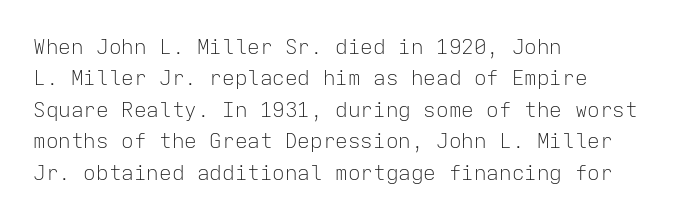
The image shows 21 px text type, upright; set left-aligned, normal line spacing (1.5x), normal letter spacing, not underlined.
